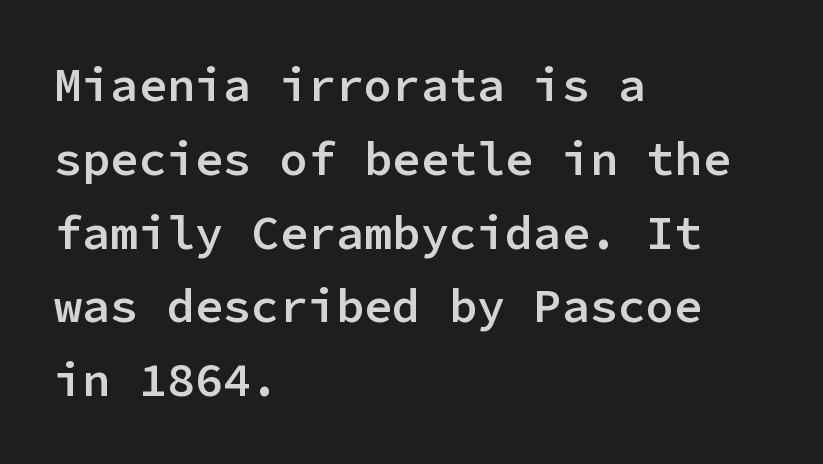
The image shows 47 px semibold sans-serif type, upright, monospaced; set left-aligned, normal line spacing (1.57x), normal letter spacing, not underlined; low stroke contrast and a medium x-height.
